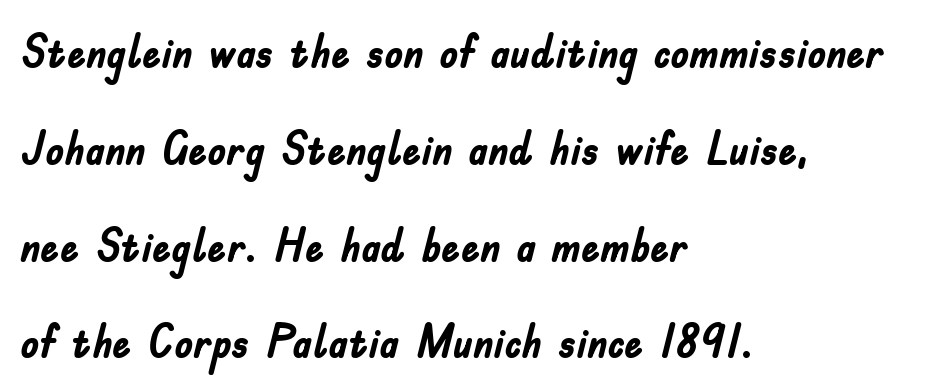
{"serif": "no", "bold": "yes", "weight": "semibold", "width": "condensed", "stroke_contrast": "low", "x_height": "small", "monospaced": "no", "underline": "no", "align": "left", "line_spacing": "loose", "line_spacing_ratio": 2.06, "letter_spacing": "normal", "letter_spacing_em": 0.0, "glyph_px": 47}
